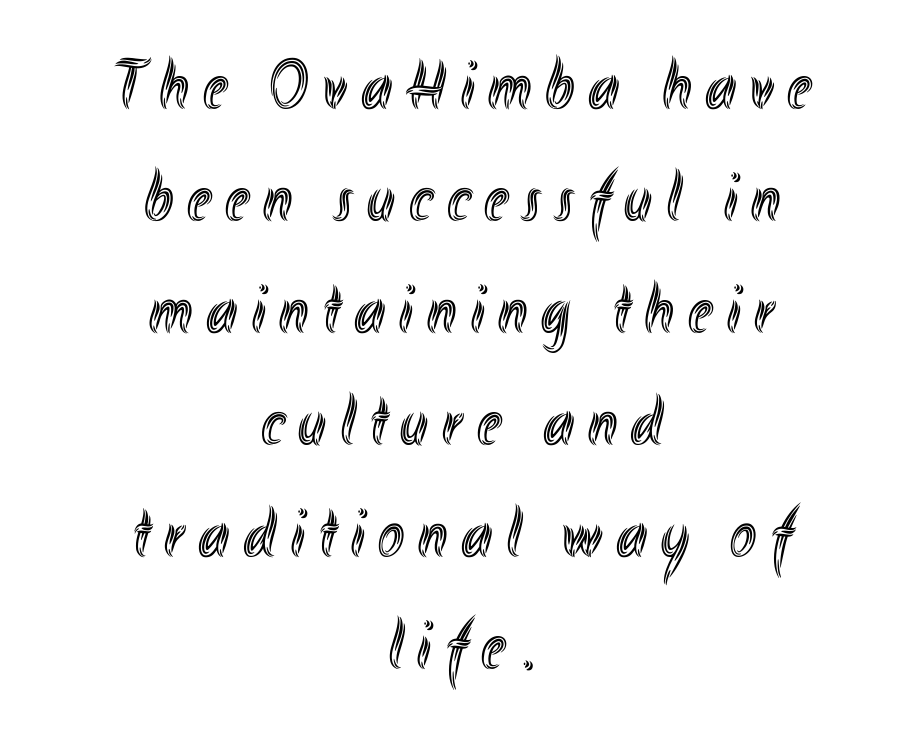
{"width": "condensed", "x_height": "small", "monospaced": "no", "underline": "no", "align": "center", "line_spacing": "normal", "line_spacing_ratio": 1.6, "letter_spacing": "wide", "letter_spacing_em": 0.2, "glyph_px": 70}
